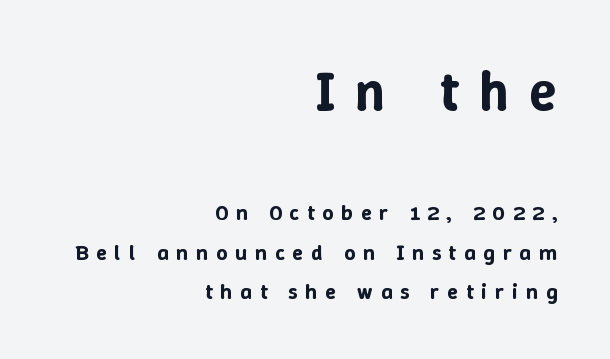
Is this a fixed-width face? No — the glyphs have proportional, varying widths. The zone under the glyphs is completely vacant. The type sits square on the baseline with zero lean. Which margin do the lines hug? The right one — the left edge is uneven. You get the large type first, then a drop to smaller type. The passage shown has open, widely tracked lettering throughout.
